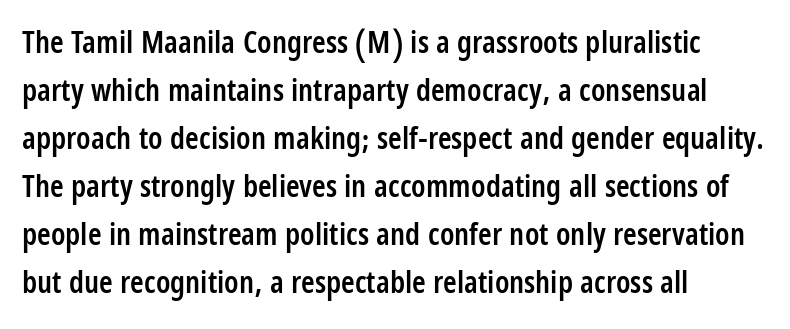
Q: Is the text bold? A: Semi-bold.
Q: Is the text italic (slanted)? A: No, it is upright.
Q: Is the typeface a serif or a sans-serif typeface? A: Sans-serif.
Q: Is the text underlined? A: No.
Q: How is the paragraph aligned? A: Left-aligned.
Q: Is the spacing between letters normal or unusually wide? A: Normal.
Q: Is the spacing between lines tight, normal or loose? A: Normal.
Q: Width (condensed, normal, or wide)? A: Condensed.
Q: Stroke contrast? A: Low.
Q: x-height? A: Large.
Q: Monospaced? A: No.
